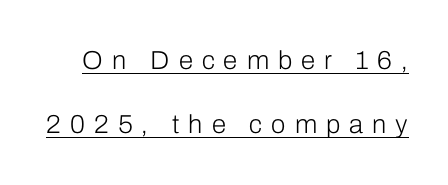
{"italic": "no", "bold": "no", "underline": "yes", "line_spacing": "loose", "line_spacing_ratio": 2.48, "letter_spacing": "wide", "letter_spacing_em": 0.35, "glyph_px": 26}
